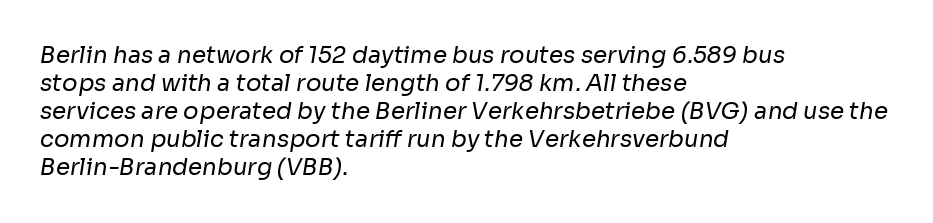
Line starts are locked; line ends wander. Students, note that the glyphs here touch the page at normal intervals. Just letters on the line, the space beneath them empty. Is the type heavy? It reads as light-to-regular instead.
